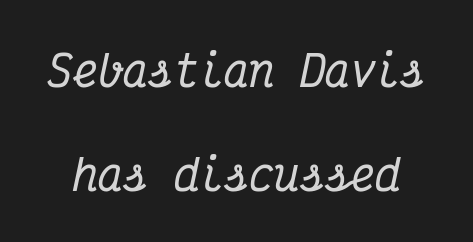
{"serif": "yes", "italic": "yes", "lean": "right", "slant_degrees": 12, "width": "condensed", "stroke_contrast": "medium", "x_height": "medium", "monospaced": "yes", "underline": "no", "line_spacing": "loose", "line_spacing_ratio": 2.47, "letter_spacing": "normal", "letter_spacing_em": 0.0, "glyph_px": 42}
